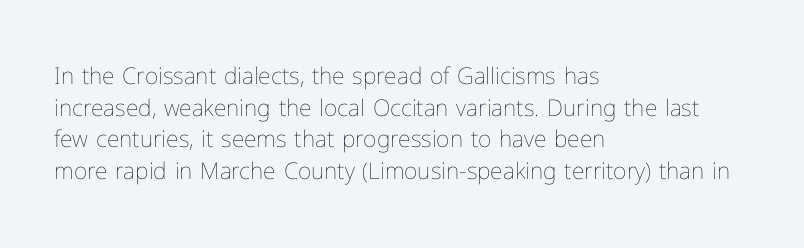
{"italic": "no", "bold": "no", "underline": "no", "align": "left", "line_spacing": "normal", "line_spacing_ratio": 1.37, "letter_spacing": "normal", "letter_spacing_em": 0.0, "glyph_px": 23}
